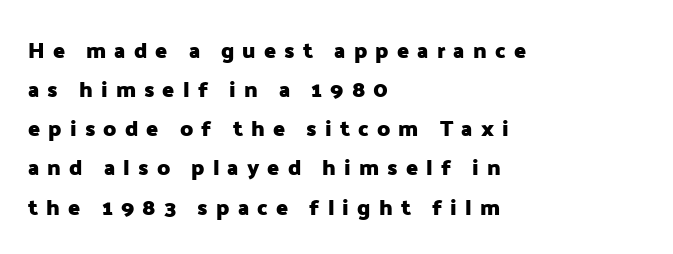
There is plenty of visible air inserted between adjacent glyphs. Type without underlining. Every character sits straight up, as roman type does. The face used here has the dense, thick strokes of a bold. Visually the block forms a straight wall on the left and a jagged coastline on the right.
